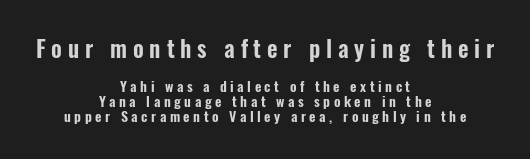
{"italic": "no", "underline": "no", "align": "center", "line_spacing": "tight", "line_spacing_ratio": 1.1, "letter_spacing": "wide", "letter_spacing_em": 0.25, "larger_block": "first", "size_ratio": 1.64, "glyph_px": 23}
